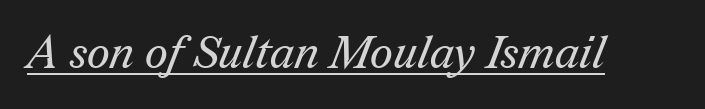
The image shows 45 px regular-weight serif type; set normal letter spacing, underlined; medium stroke contrast and a medium x-height.
